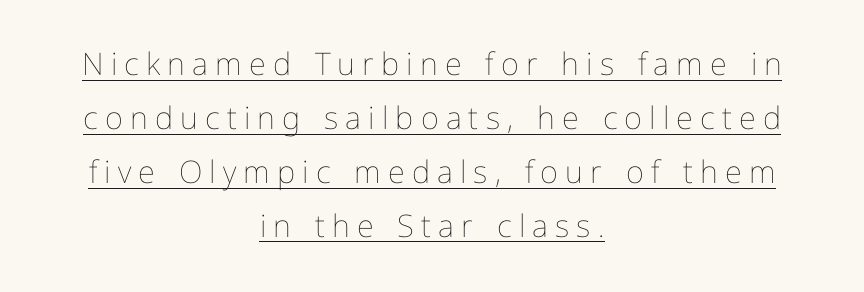
{"italic": "no", "bold": "no", "weight": "thin", "width": "condensed", "stroke_contrast": "low", "x_height": "medium", "monospaced": "no", "underline": "yes", "align": "center", "line_spacing_ratio": 1.74, "letter_spacing": "wide", "letter_spacing_em": 0.23, "glyph_px": 31}
